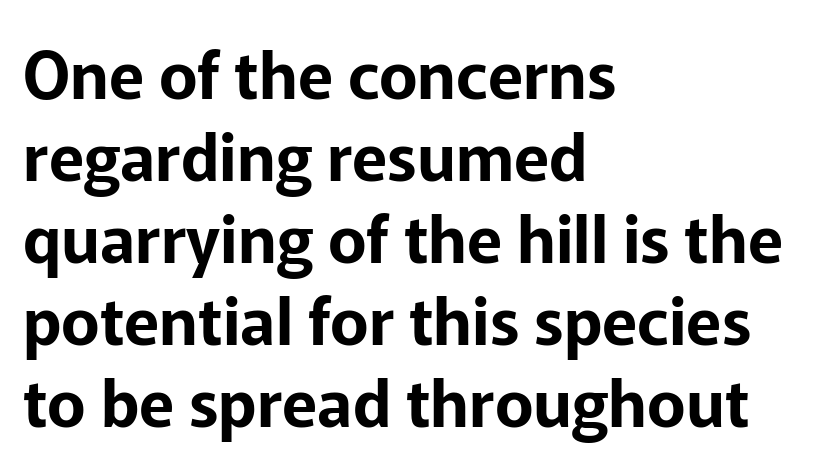
{"serif": "no", "italic": "no", "width": "normal", "stroke_contrast": "low", "x_height": "medium", "monospaced": "no", "underline": "no", "align": "left", "line_spacing": "normal", "line_spacing_ratio": 1.26, "letter_spacing": "normal", "letter_spacing_em": 0.0, "glyph_px": 65}
